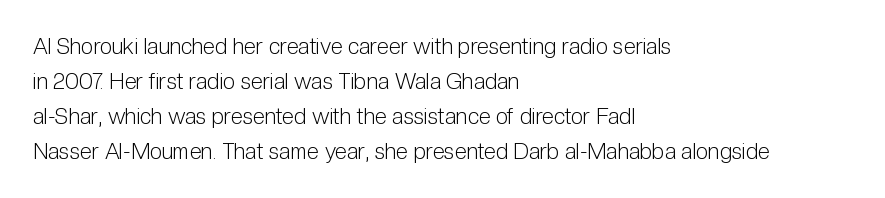
Q: Is the text bold? A: No.
Q: Is the text italic (slanted)? A: No, it is upright.
Q: Is the text underlined? A: No.
Q: How is the paragraph aligned? A: Left-aligned.
Q: Is the spacing between letters normal or unusually wide? A: Normal.
Q: Is the spacing between lines tight, normal or loose? A: Normal.
